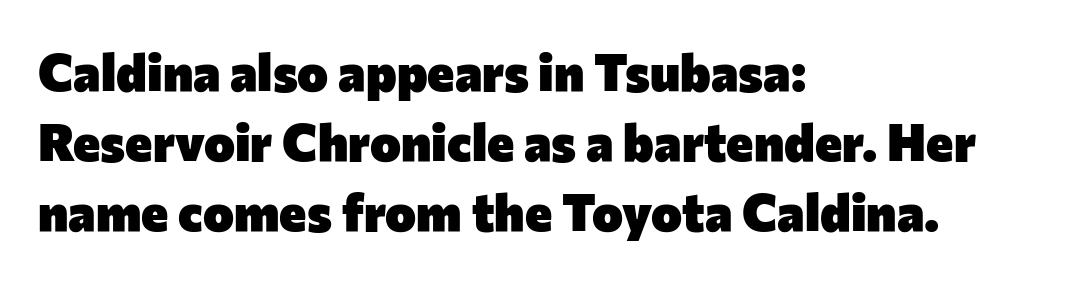
Posture: upright roman. Casual observation: everything's shoved over to the left. Serif or sans? Sans — the stroke terminals are bare. Each word holds together tightly as a unit, with standard inter-letter gaps.
